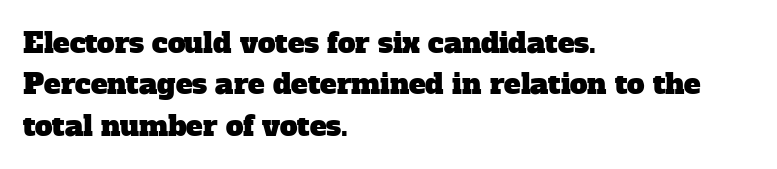
The image shows 28 px serif type; set left-aligned, normal line spacing (1.48x), normal letter spacing, not underlined; low stroke contrast and a medium x-height.
